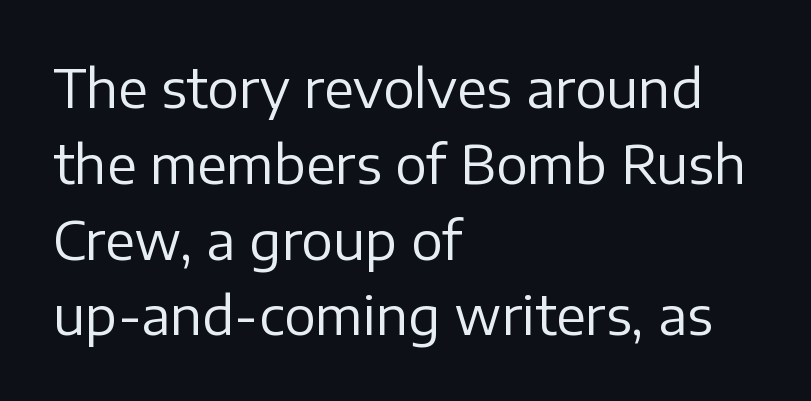
The image shows 53 px regular-weight sans-serif type, upright; set left-aligned, normal line spacing (1.43x), normal letter spacing, not underlined; low stroke contrast and a medium x-height.
